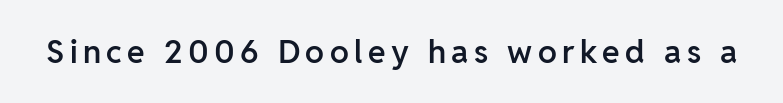
The image shows 32 px semibold sans-serif type, upright; set not underlined; low stroke contrast and a medium x-height.
